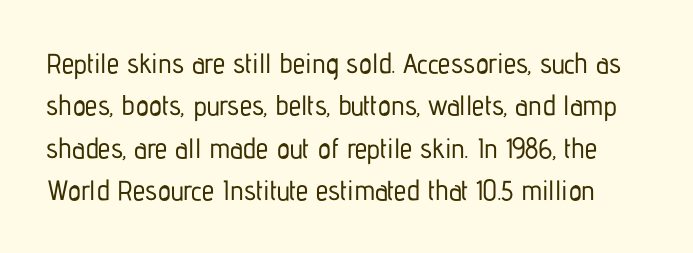
Q: Is the text italic (slanted)? A: No, it is upright.
Q: Is the typeface a serif or a sans-serif typeface? A: Sans-serif.
Q: Is the text underlined? A: No.
Q: Is the spacing between letters normal or unusually wide? A: Normal.
Q: Is the spacing between lines tight, normal or loose? A: Normal.
Q: Width (condensed, normal, or wide)? A: Condensed.
Q: Stroke contrast? A: Low.
Q: x-height? A: Medium.
Q: Monospaced? A: No.
